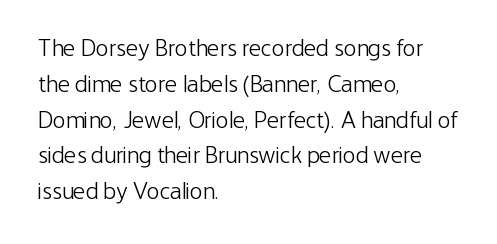
The image shows 24 px text type, upright; set left-aligned, normal line spacing (1.49x), normal letter spacing, not underlined.
